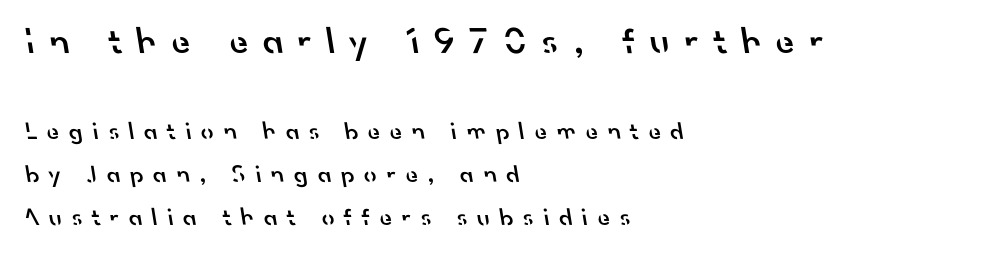
The image shows 38 px semibold sans-serif type; set left-aligned, line spacing 1.71x, unusually wide letter spacing (+0.39 em), not underlined; the first (top) block is 1.52x larger; low stroke contrast and a small x-height.
